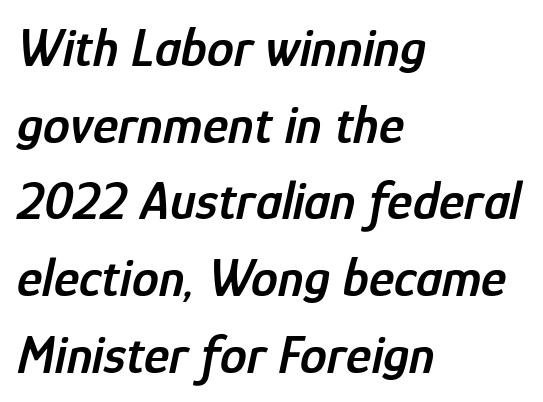
Q: Is the text bold? A: Semi-bold.
Q: Is the text italic (slanted)? A: Yes, it leans right by about 12 degrees.
Q: Is the text underlined? A: No.
Q: How is the paragraph aligned? A: Left-aligned.
Q: Is the spacing between letters normal or unusually wide? A: Normal.
Q: Is the spacing between lines tight, normal or loose? A: Normal.
Q: Width (condensed, normal, or wide)? A: Condensed.
Q: Stroke contrast? A: Low.
Q: x-height? A: Medium.
Q: Monospaced? A: No.
